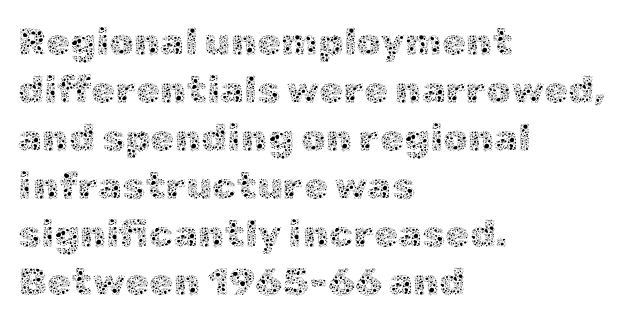
Q: Is the text bold? A: No.
Q: Is the text italic (slanted)? A: No, it is upright.
Q: Is the text underlined? A: No.
Q: How is the paragraph aligned? A: Left-aligned.
Q: Is the spacing between letters normal or unusually wide? A: Normal.
Q: Width (condensed, normal, or wide)? A: Normal.
Q: x-height? A: Medium.
Q: Monospaced? A: No.
